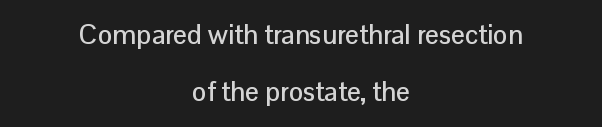
The image shows 27 px text type, upright; set centered, loose line spacing (2.12x), normal letter spacing, not underlined.
